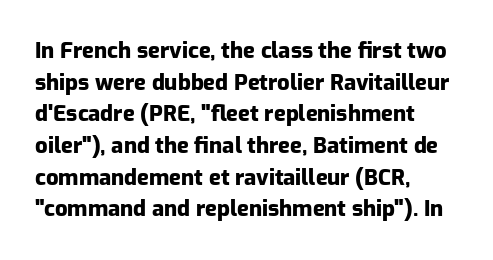
Q: Is the text bold? A: Yes.
Q: Is the text italic (slanted)? A: No, it is upright.
Q: Is the text underlined? A: No.
Q: How is the paragraph aligned? A: Left-aligned.
Q: Is the spacing between letters normal or unusually wide? A: Normal.
Q: Is the spacing between lines tight, normal or loose? A: Normal.
